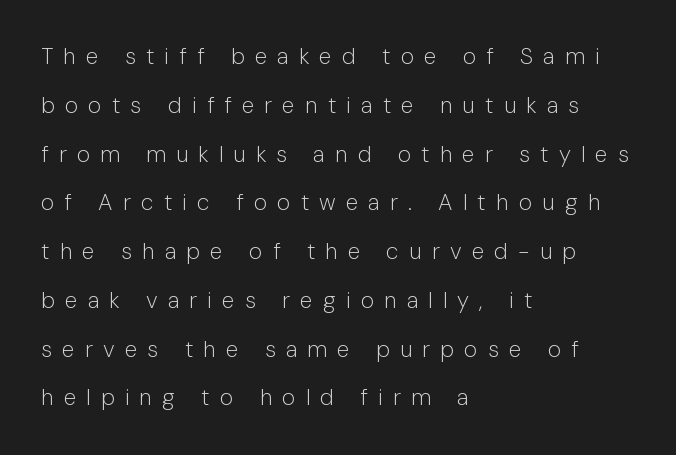
The image shows 23 px text type, upright; set left-aligned, loose line spacing (2.12x), unusually wide letter spacing (+0.44 em), not underlined.
